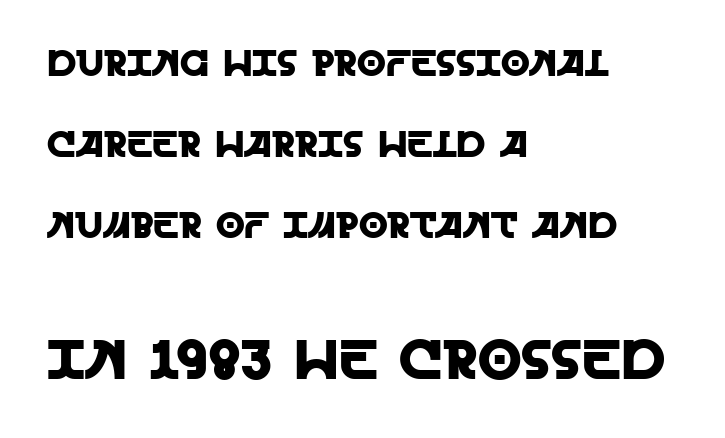
The image shows 56 px sans-serif type, upright; set left-aligned, loose line spacing (2.19x), normal letter spacing, not underlined; the second (bottom) block is 1.51x larger; a large x-height.
